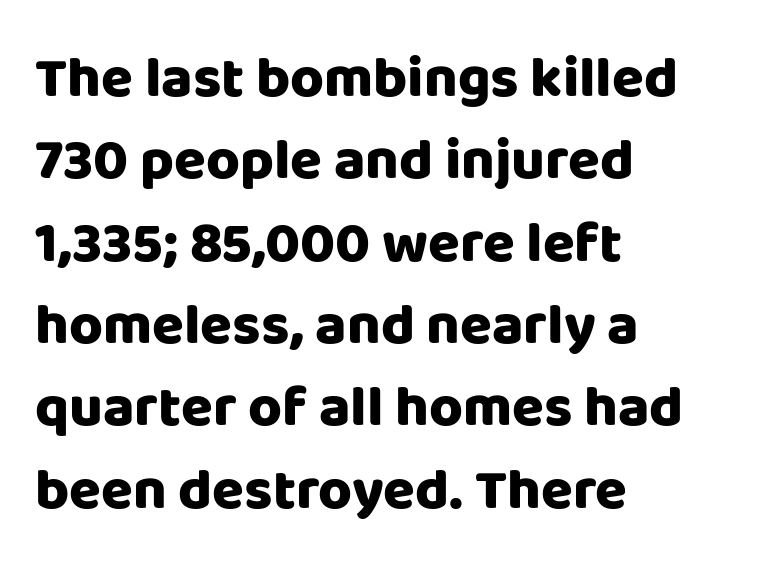
The rendering anchors every line to the left-hand side. Compared with an ordinary text face, these strokes are far heavier — a full bold. Think of a printed novel: that variable character pitch is what you see here. A roman cut, with each character standing at attention.
